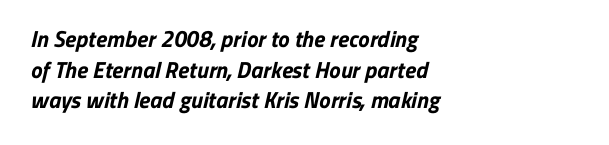
The designer left line spacing at the default. What stands out about the letter spacing? Nothing — it is the standard amount. The rendering uses a bold face; every stroke is thick and dark. Casual observation: everything's shoved over to the left. The foot of each line stays bare and open.
